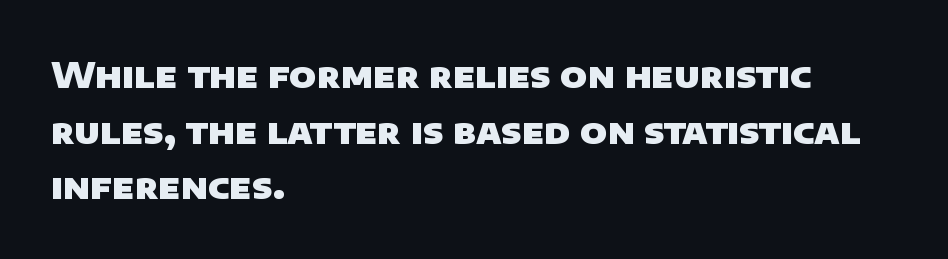
Compared with typical body copy, the letter spacing here is the same. A sans-serif font was chosen for this passage. A bare baseline throughout the passage. Weight: bold.
